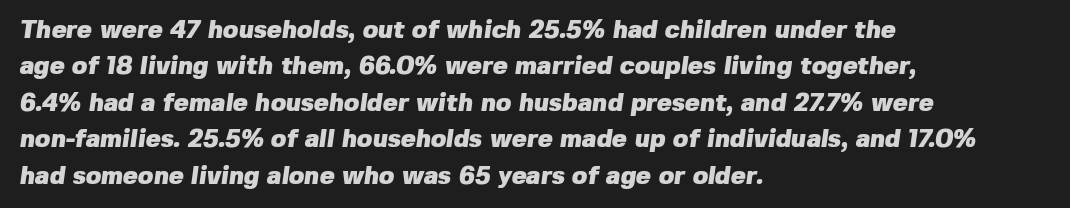
Compared with typical paragraphs, the rows here are spaced about the same. Weight check: bold — yes, fully. Caption: multi-line text, flush left, ragged right. The face used here is rendered with its standard letterfit. The strip under each line holds only bare page.
